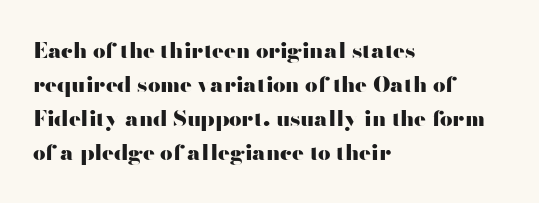
Underline: absent. Default kerning and tracking; the words read as compact shapes. Successive baselines arrive at the customary interval. You can tell it's not italic because the verticals are truly vertical. One-word summary of the alignment: left. These lines carry a lot of weight — the face is fully bold.
